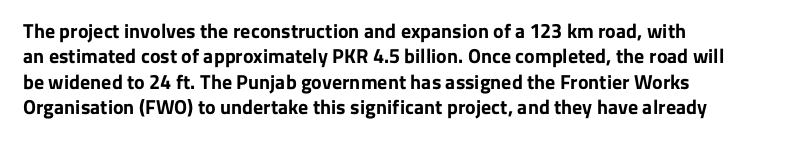
{"italic": "no", "bold": "yes", "underline": "no", "align": "left", "line_spacing": "normal", "line_spacing_ratio": 1.27, "letter_spacing": "normal", "letter_spacing_em": 0.0, "glyph_px": 20}
